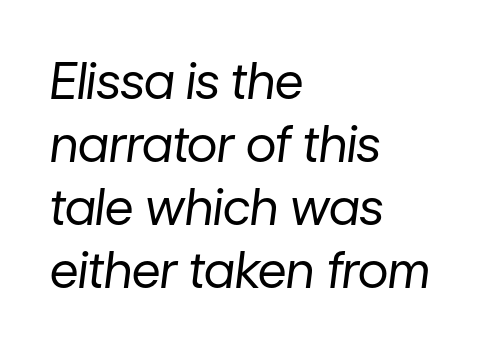
The image shows 50 px regular-weight type, italic (leaning right); set left-aligned, normal line spacing (1.26x), normal letter spacing, not underlined; low stroke contrast and a medium x-height.
